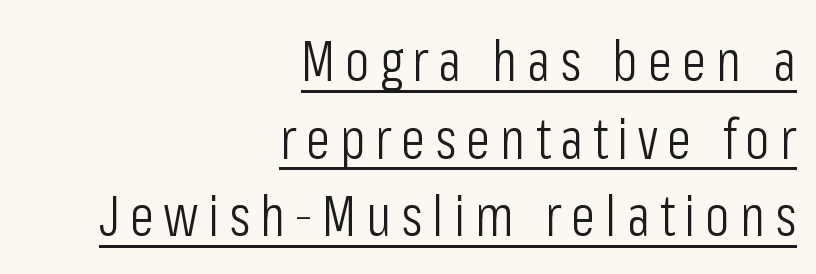
Quick note: underline on. This sample is right-justified, so line beginnings fall wherever the words allow. No extra ink here — the face is not bold. You can tell it's not italic because the verticals are truly vertical.
